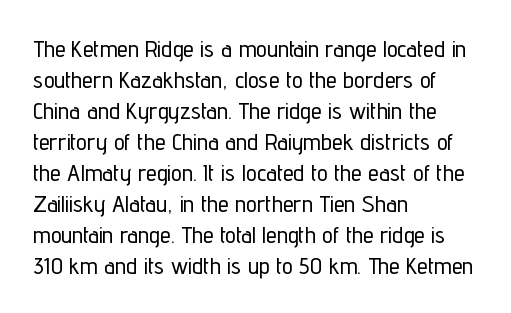
Q: Is the text italic (slanted)? A: No, it is upright.
Q: Is the text underlined? A: No.
Q: How is the paragraph aligned? A: Left-aligned.
Q: Is the spacing between letters normal or unusually wide? A: Normal.
Q: Is the spacing between lines tight, normal or loose? A: Normal.
